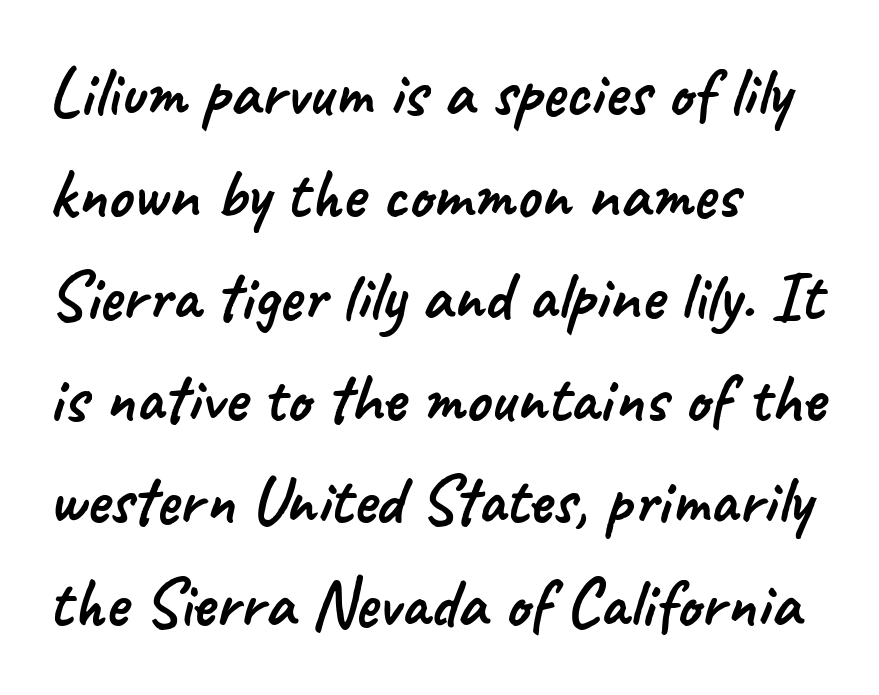
{"serif": "no", "width": "normal", "stroke_contrast": "low", "x_height": "small", "monospaced": "no", "underline": "no", "align": "left", "line_spacing": "normal", "line_spacing_ratio": 1.48, "letter_spacing": "normal", "letter_spacing_em": 0.0, "glyph_px": 69}
